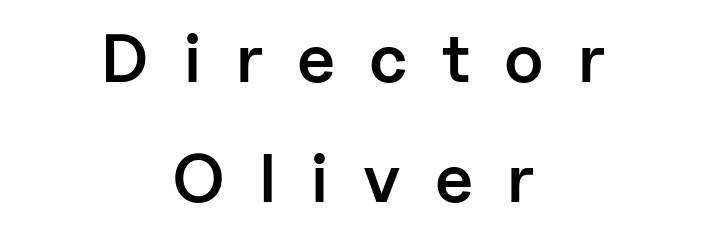
Tracking here is generous; glyphs stand well apart from one another. The type sits square on the baseline with zero lean. Centered paragraph, ragged on both sides. Think of a printed novel: that variable character pitch is what you see here.
